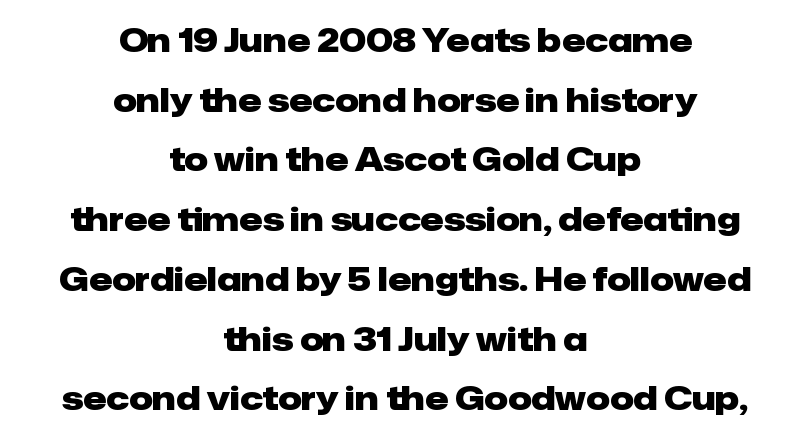
The image shows 33 px heavy sans-serif type, upright; set centered, line spacing 1.81x, normal letter spacing, not underlined; low stroke contrast and a medium x-height.
